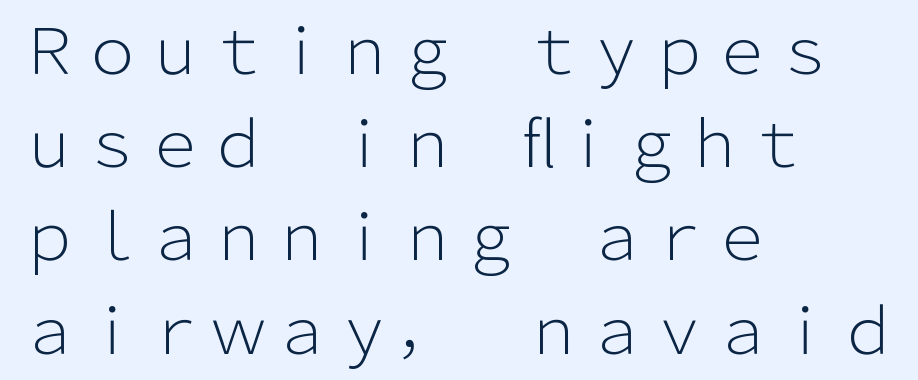
The font family rendered here belongs to the sans-serif group. Line starts are locked; line ends wander. Each stroke keeps to a modest, everyday thickness or less. The zone under the glyphs is completely vacant. The face used here is proportionally spaced, like ordinary book or web type. Characters remain perfectly vertical along every line.
